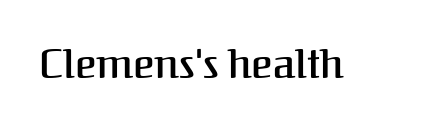
{"serif": "yes", "italic": "no", "bold": "semi", "weight": "semibold", "width": "normal", "stroke_contrast": "medium", "x_height": "medium", "monospaced": "no", "underline": "no", "letter_spacing": "normal", "letter_spacing_em": 0.0, "glyph_px": 41}
